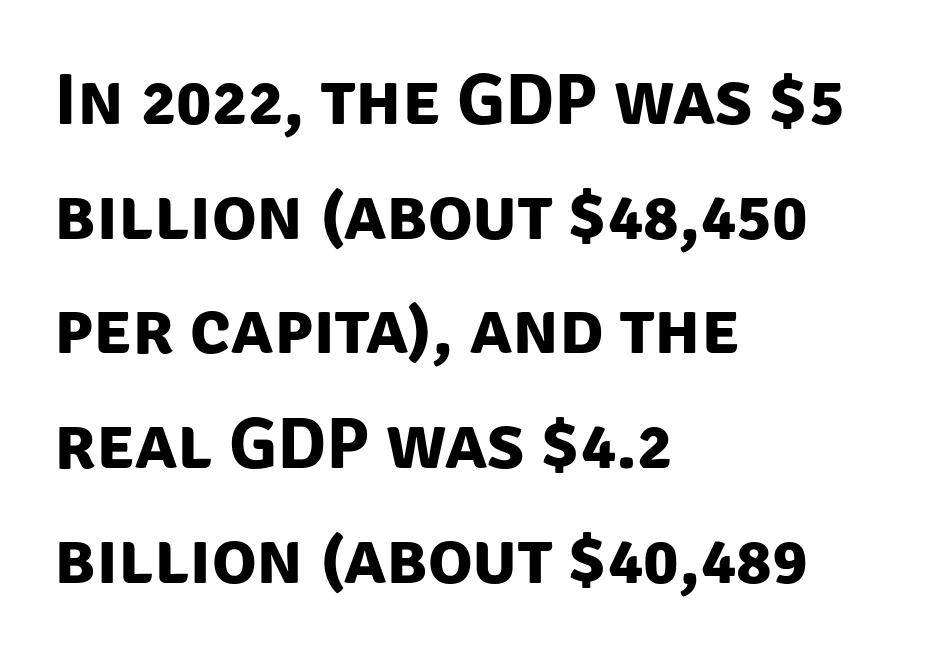
{"serif": "no", "bold": "yes", "weight": "bold", "width": "normal", "stroke_contrast": "low", "x_height": "large", "monospaced": "no", "underline": "no", "align": "left", "line_spacing": "normal", "line_spacing_ratio": 1.55, "letter_spacing": "normal", "letter_spacing_em": 0.0, "glyph_px": 74}
